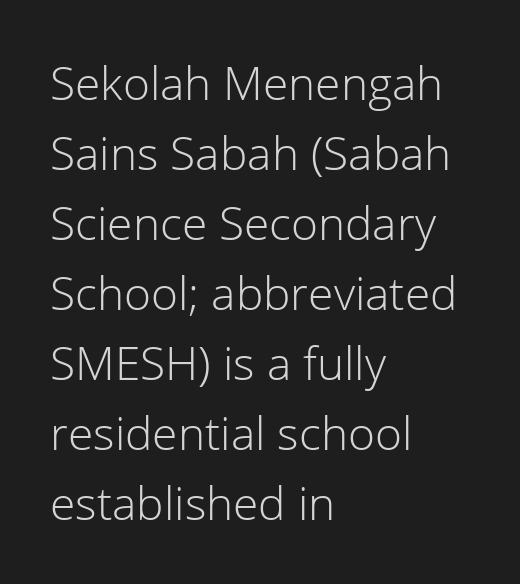
The letterforms sit at book weight or below. One glance says typical: line gaps are just what's usual. Glance below the letters and you will spot only blank space. Italic: no, the glyphs are upright roman.
